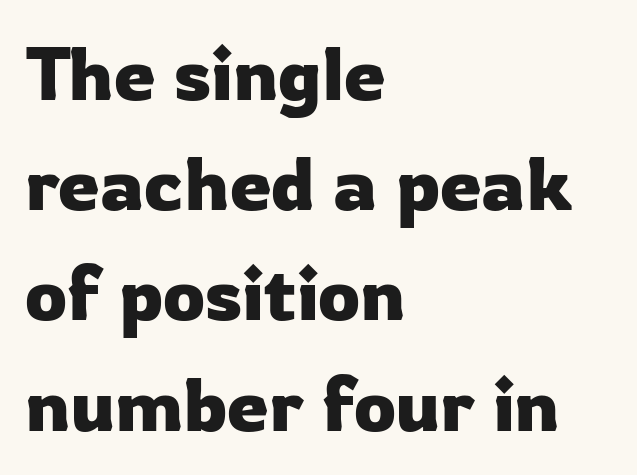
Q: Is the text italic (slanted)? A: No, it is upright.
Q: Is the typeface a serif or a sans-serif typeface? A: Sans-serif.
Q: Is the text underlined? A: No.
Q: How is the paragraph aligned? A: Left-aligned.
Q: Is the spacing between letters normal or unusually wide? A: Normal.
Q: Is the spacing between lines tight, normal or loose? A: Normal.
Q: Width (condensed, normal, or wide)? A: Normal.
Q: Stroke contrast? A: Low.
Q: x-height? A: Medium.
Q: Monospaced? A: No.
